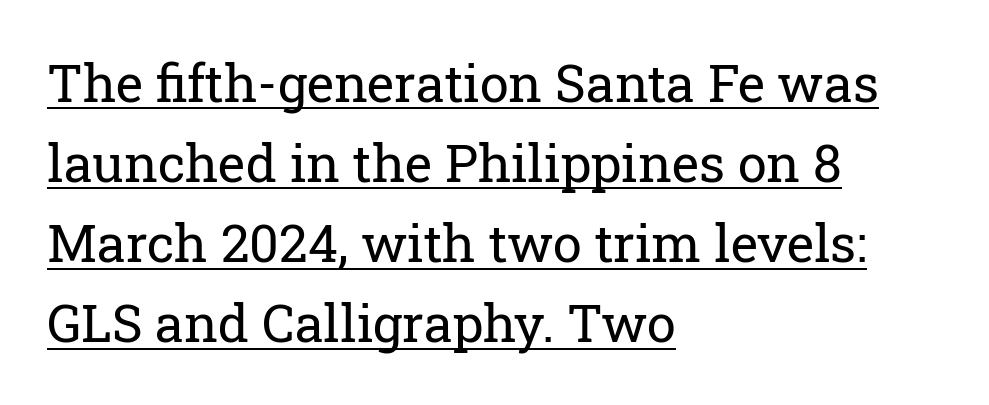
The image shows 52 px regular-weight serif type, upright; set left-aligned, normal line spacing (1.54x), normal letter spacing, underlined; low stroke contrast and a medium x-height.
